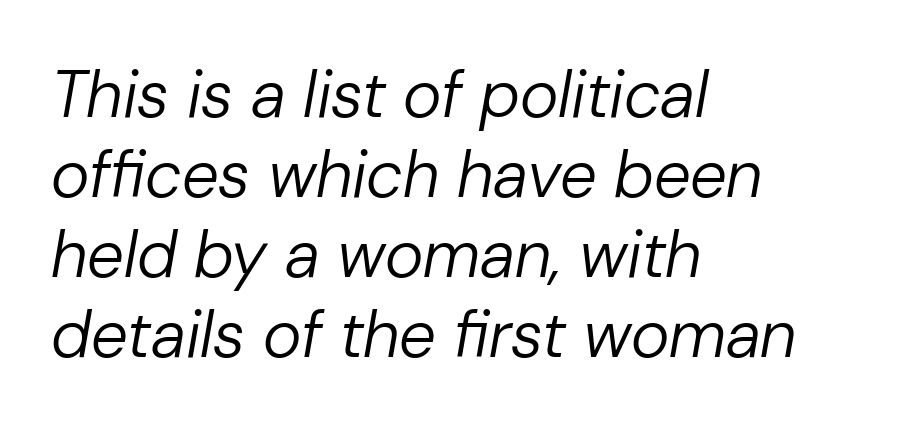
{"italic": "yes", "lean": "right", "slant_degrees": 10, "bold": "no", "weight": "regular", "width": "normal", "stroke_contrast": "low", "x_height": "medium", "monospaced": "no", "underline": "no", "align": "left", "line_spacing_ratio": 1.21, "letter_spacing": "normal", "letter_spacing_em": 0.0, "glyph_px": 66}
